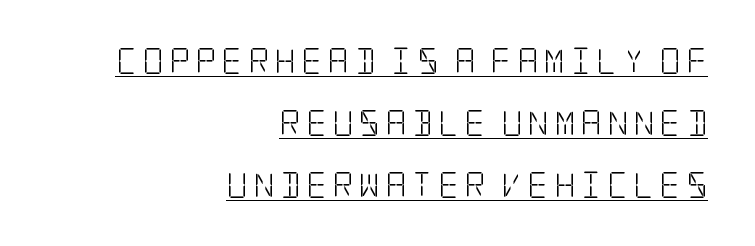
Q: Is the text bold? A: No.
Q: Is the text italic (slanted)? A: No, it is upright.
Q: Is the text underlined? A: Yes.
Q: How is the paragraph aligned? A: Right-aligned.
Q: Is the spacing between letters normal or unusually wide? A: Unusually wide.
Q: Is the spacing between lines tight, normal or loose? A: Loose.
